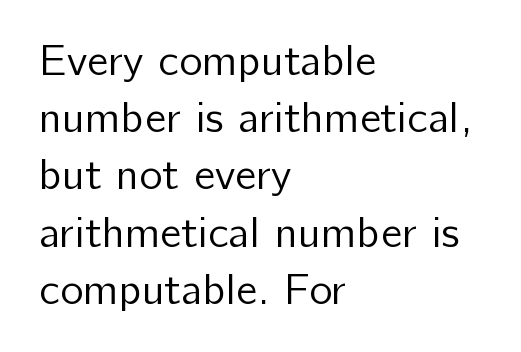
Q: Is the text bold? A: No.
Q: Is the text italic (slanted)? A: No, it is upright.
Q: Is the typeface a serif or a sans-serif typeface? A: Sans-serif.
Q: Is the text underlined? A: No.
Q: How is the paragraph aligned? A: Left-aligned.
Q: Is the spacing between letters normal or unusually wide? A: Normal.
Q: Is the spacing between lines tight, normal or loose? A: Normal.
Q: Width (condensed, normal, or wide)? A: Normal.
Q: Stroke contrast? A: Low.
Q: x-height? A: Medium.
Q: Monospaced? A: No.
